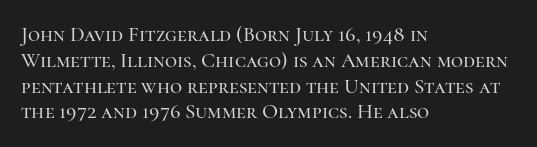
Q: Is the text italic (slanted)? A: No, it is upright.
Q: Is the text underlined? A: No.
Q: How is the paragraph aligned? A: Left-aligned.
Q: Is the spacing between letters normal or unusually wide? A: Normal.
